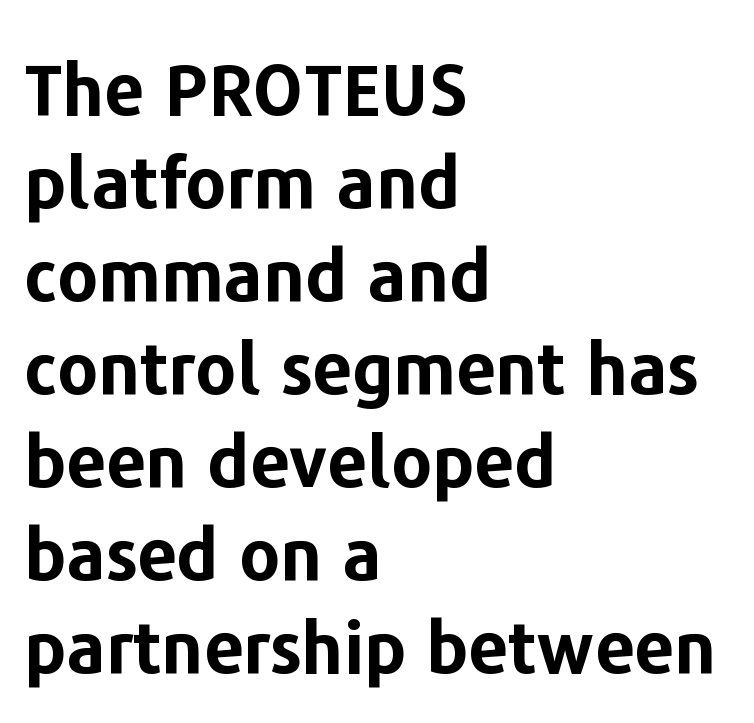
Look at the stroke-to-counter ratio: heavy, a bold. The glyphs are unaccompanied by any horizontal stroke below them. Typeset ragged right — the left edge is the straight one. These lines keep a tight, regular rhythm from letter to letter. Is this a sans? Yes — the strokes have no serifs.
